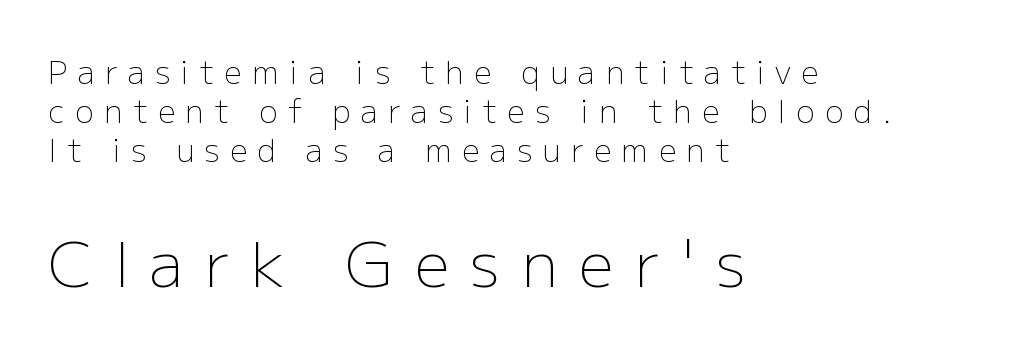
{"serif": "no", "italic": "no", "bold": "no", "weight": "light", "width": "normal", "stroke_contrast": "low", "x_height": "medium", "monospaced": "no", "underline": "no", "align": "left", "line_spacing": "normal", "line_spacing_ratio": 1.26, "letter_spacing": "wide", "letter_spacing_em": 0.34, "larger_block": "second", "size_ratio": 2.0, "glyph_px": 62}
